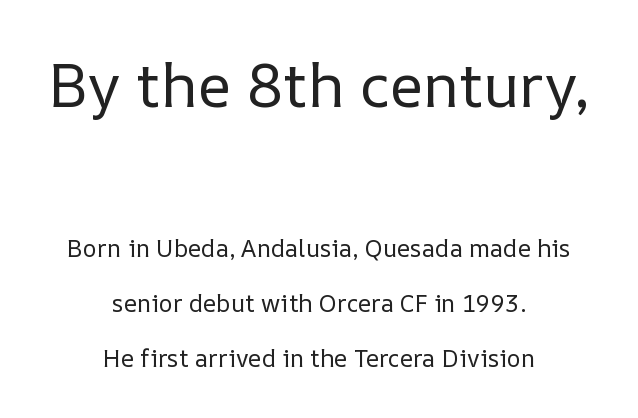
{"italic": "no", "bold": "no", "weight": "regular", "width": "normal", "stroke_contrast": "low", "x_height": "medium", "monospaced": "no", "underline": "no", "align": "center", "line_spacing": "loose", "line_spacing_ratio": 2.3, "letter_spacing": "normal", "letter_spacing_em": 0.0, "larger_block": "first", "size_ratio": 2.54, "glyph_px": 61}
